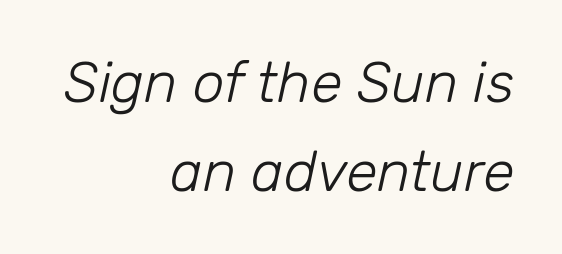
{"italic": "yes", "lean": "right", "slant_degrees": 12, "bold": "no", "weight": "light", "width": "normal", "stroke_contrast": "low", "x_height": "medium", "monospaced": "no", "underline": "no", "align": "right", "line_spacing": "normal", "line_spacing_ratio": 1.56, "letter_spacing": "normal", "letter_spacing_em": 0.0, "glyph_px": 57}
